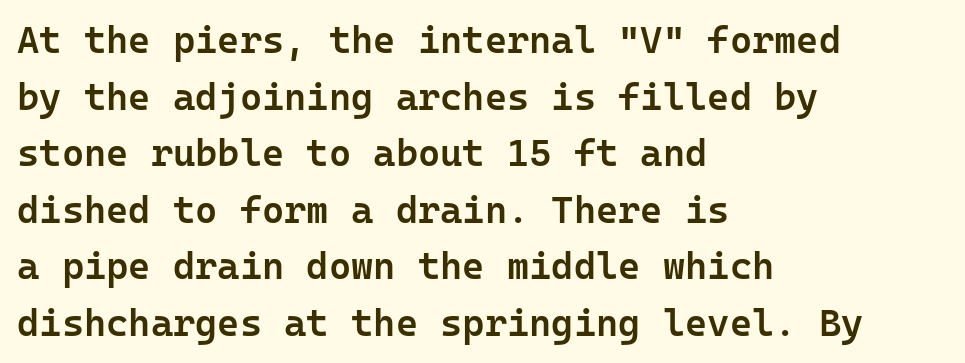
Q: Is the text bold? A: Semi-bold.
Q: Is the text italic (slanted)? A: No, it is upright.
Q: Is the typeface a serif or a sans-serif typeface? A: Sans-serif.
Q: Is the text underlined? A: No.
Q: How is the paragraph aligned? A: Left-aligned.
Q: Is the spacing between letters normal or unusually wide? A: Normal.
Q: Is the spacing between lines tight, normal or loose? A: Normal.
Q: Width (condensed, normal, or wide)? A: Normal.
Q: Stroke contrast? A: Low.
Q: x-height? A: Medium.
